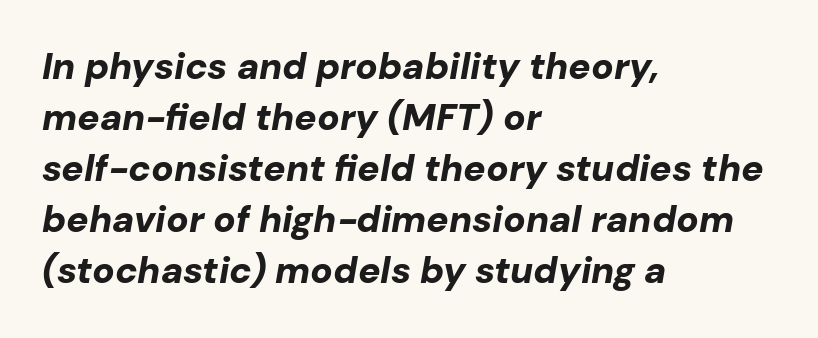
Leftover space on each line is placed entirely after the last word. Honestly, the row spacing looks completely unremarkable. The gaps between neighbouring characters are ordinary and unremarkable. Anything drawn beneath the words? Only blank space. The passage shown leans; its letterforms are oblique.
